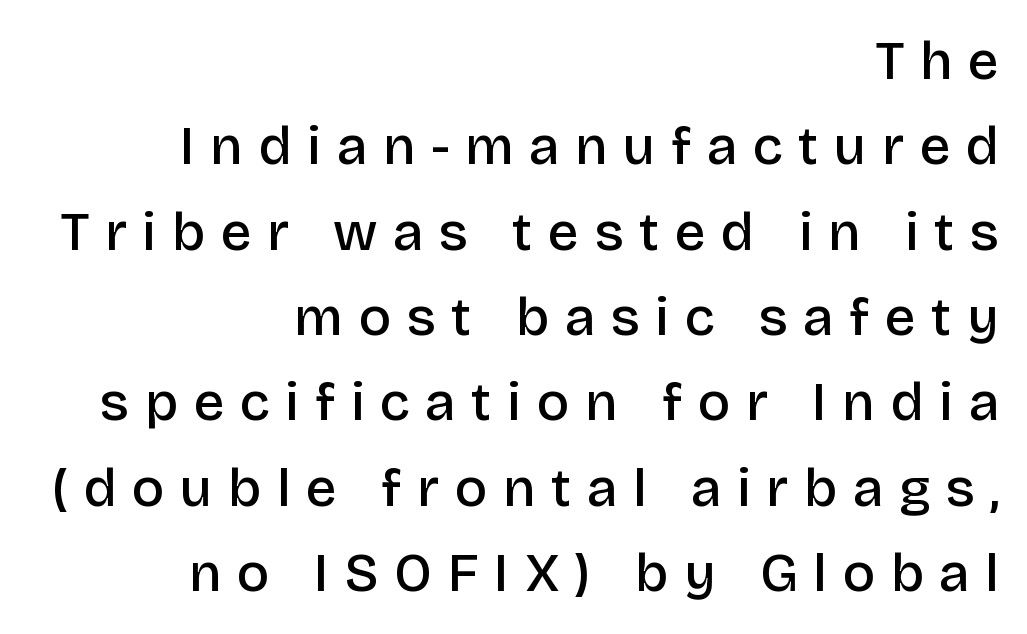
{"serif": "no", "italic": "no", "bold": "semi", "weight": "semibold", "width": "normal", "stroke_contrast": "low", "x_height": "large", "monospaced": "no", "underline": "no", "align": "right", "line_spacing": "normal", "line_spacing_ratio": 1.58, "letter_spacing": "wide", "letter_spacing_em": 0.29, "glyph_px": 54}
